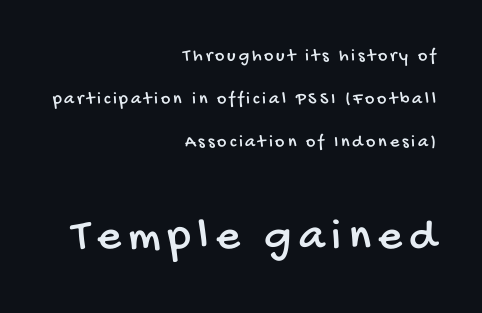
{"serif": "no", "width": "condensed", "stroke_contrast": "low", "x_height": "large", "monospaced": "no", "underline": "no", "align": "right", "line_spacing": "loose", "line_spacing_ratio": 2.38, "larger_block": "second", "size_ratio": 2.56, "glyph_px": 46}
